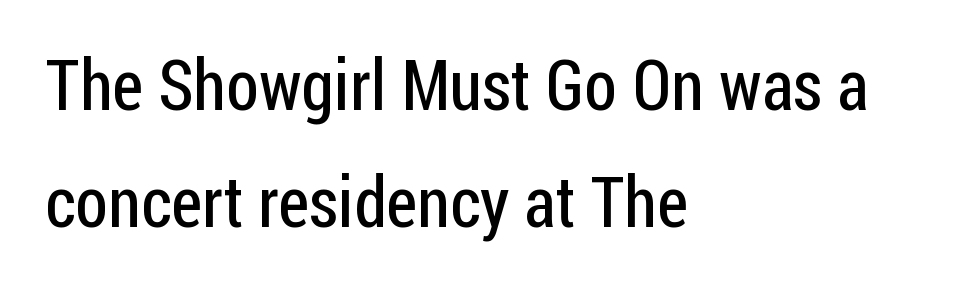
{"serif": "no", "italic": "no", "bold": "no", "weight": "regular", "width": "condensed", "stroke_contrast": "low", "x_height": "medium", "monospaced": "no", "underline": "no", "align": "left", "line_spacing": "normal", "line_spacing_ratio": 1.67, "letter_spacing": "normal", "letter_spacing_em": 0.0, "glyph_px": 70}
